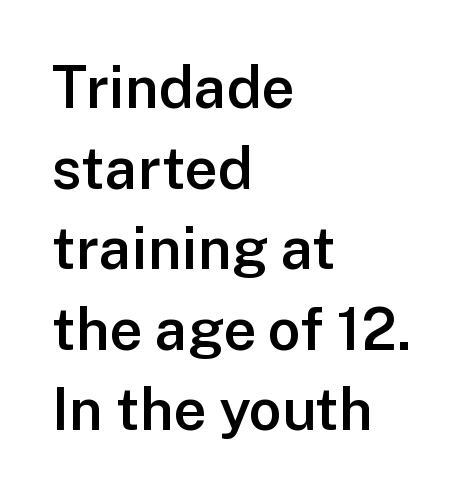
Q: Is the text bold? A: Semi-bold.
Q: Is the text italic (slanted)? A: No, it is upright.
Q: Is the typeface a serif or a sans-serif typeface? A: Sans-serif.
Q: Is the text underlined? A: No.
Q: How is the paragraph aligned? A: Left-aligned.
Q: Is the spacing between letters normal or unusually wide? A: Normal.
Q: Is the spacing between lines tight, normal or loose? A: Normal.
Q: Width (condensed, normal, or wide)? A: Normal.
Q: Stroke contrast? A: Low.
Q: x-height? A: Medium.
Q: Monospaced? A: No.
